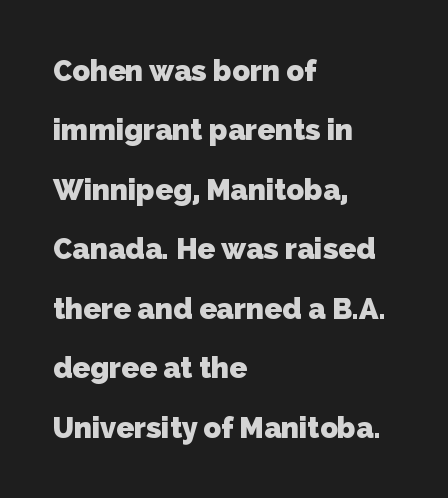
A classic flush-left, rag-right setting is used for this passage. You could not count columns in this text — the font is proportionally spaced. Thick stems and heavy bowls — unmistakably bold. The typeface chosen for these lines omits serifs. The specimen omits any rule beneath the text block's lines.
